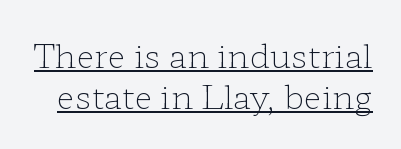
{"serif": "yes", "italic": "no", "bold": "no", "weight": "light", "width": "wide", "stroke_contrast": "low", "x_height": "medium", "monospaced": "no", "underline": "yes", "line_spacing": "normal", "line_spacing_ratio": 1.25, "letter_spacing": "normal", "letter_spacing_em": 0.0, "glyph_px": 33}
